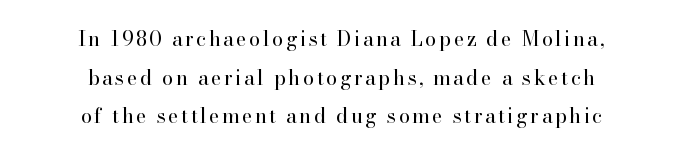
{"italic": "no", "bold": "no", "underline": "no", "align": "center", "line_spacing": "loose", "line_spacing_ratio": 1.93, "glyph_px": 20}
